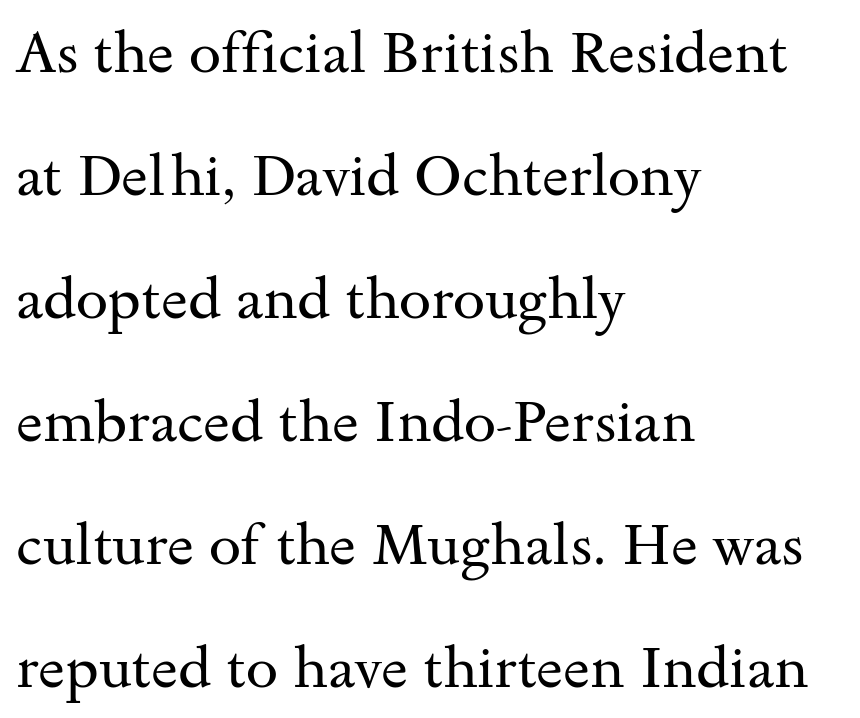
{"serif": "yes", "italic": "no", "bold": "no", "weight": "regular", "width": "wide", "stroke_contrast": "medium", "x_height": "small", "monospaced": "no", "underline": "no", "align": "left", "line_spacing": "loose", "line_spacing_ratio": 2.12, "letter_spacing": "normal", "letter_spacing_em": 0.0, "glyph_px": 58}
